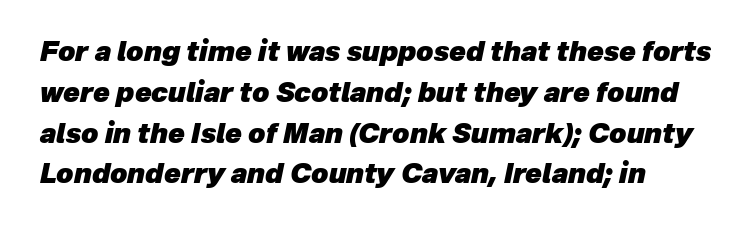
Q: Is the text bold? A: Yes.
Q: Is the text italic (slanted)? A: Yes, it leans right by about 12 degrees.
Q: Is the text underlined? A: No.
Q: How is the paragraph aligned? A: Left-aligned.
Q: Is the spacing between letters normal or unusually wide? A: Normal.
Q: Is the spacing between lines tight, normal or loose? A: Normal.
